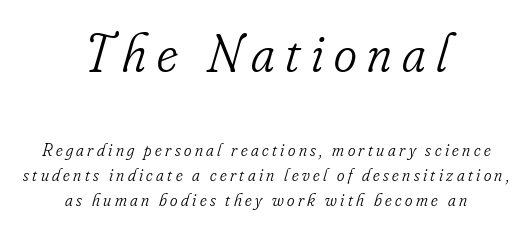
{"serif": "yes", "italic": "yes", "lean": "right", "slant_degrees": 16, "bold": "no", "weight": "light", "width": "condensed", "stroke_contrast": "low", "x_height": "small", "monospaced": "no", "underline": "no", "align": "center", "line_spacing": "normal", "line_spacing_ratio": 1.39, "larger_block": "first", "size_ratio": 3.06, "glyph_px": 55}
